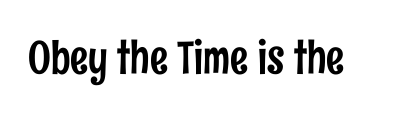
The tracking reads as untouched default to a designer's eye. The designer went with a sans here, leaving each stem footless. The passage shown is typed in a proportional face where columns would drift. Only glyphs here, with clear space below each row.
